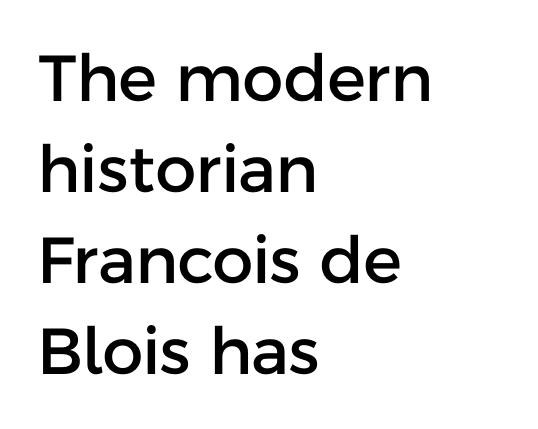
{"serif": "no", "italic": "no", "width": "normal", "stroke_contrast": "low", "x_height": "medium", "monospaced": "no", "underline": "no", "align": "left", "line_spacing": "normal", "line_spacing_ratio": 1.4, "letter_spacing": "normal", "letter_spacing_em": 0.0, "glyph_px": 65}
